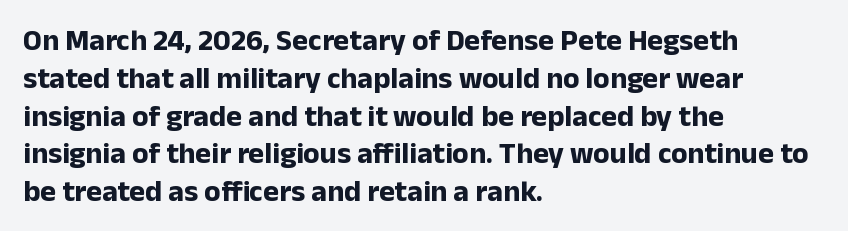
The image shows 30 px bold sans-serif type, upright; set left-aligned, normal line spacing (1.26x), normal letter spacing, not underlined; low stroke contrast and a medium x-height.
